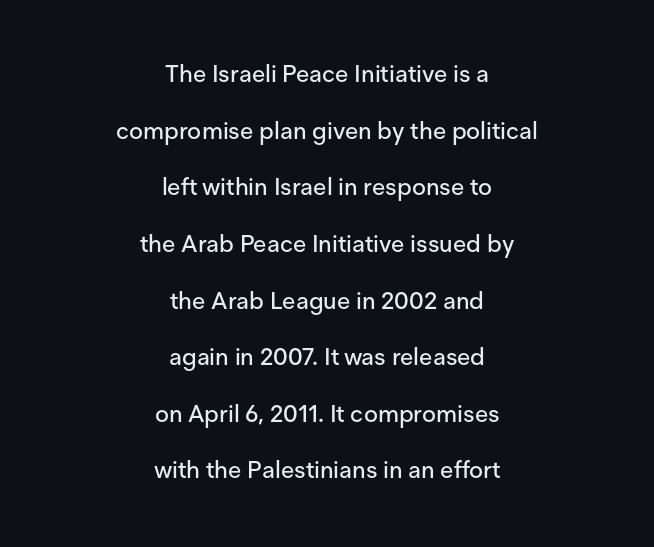
The image shows 24 px text type, upright; set centered, loose line spacing (2.36x), normal letter spacing, not underlined.
